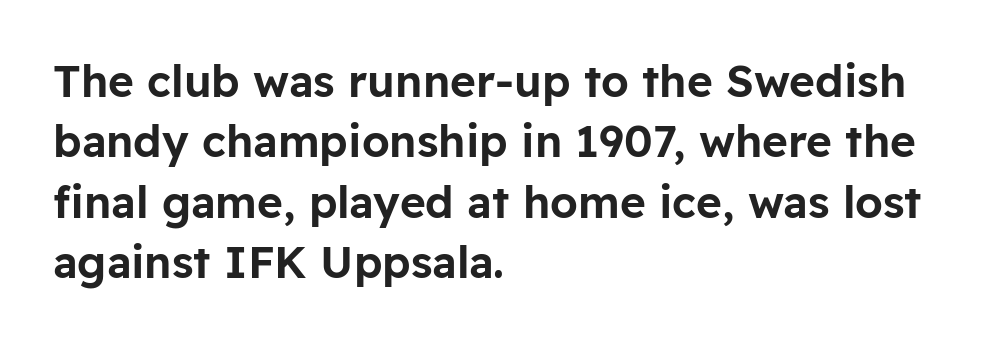
Q: Is the text italic (slanted)? A: No, it is upright.
Q: Is the typeface a serif or a sans-serif typeface? A: Sans-serif.
Q: Is the text underlined? A: No.
Q: How is the paragraph aligned? A: Left-aligned.
Q: Is the spacing between letters normal or unusually wide? A: Normal.
Q: Is the spacing between lines tight, normal or loose? A: Normal.
Q: Width (condensed, normal, or wide)? A: Normal.
Q: Stroke contrast? A: Low.
Q: x-height? A: Medium.
Q: Monospaced? A: No.
